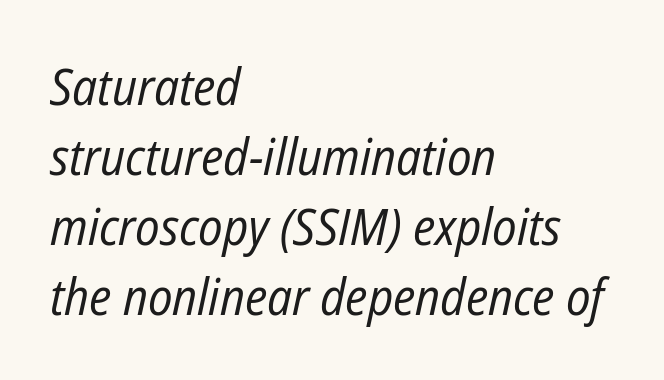
The image shows 51 px regular-weight, condensed type, italic (leaning right); set left-aligned, normal line spacing (1.37x), normal letter spacing, not underlined; low stroke contrast and a medium x-height.
